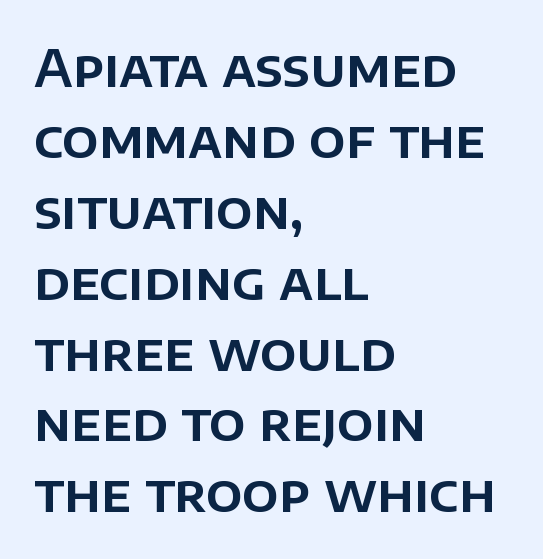
{"serif": "no", "italic": "no", "width": "normal", "stroke_contrast": "low", "x_height": "large", "monospaced": "no", "underline": "no", "align": "left", "line_spacing": "normal", "line_spacing_ratio": 1.39, "letter_spacing": "normal", "letter_spacing_em": 0.0, "glyph_px": 51}
